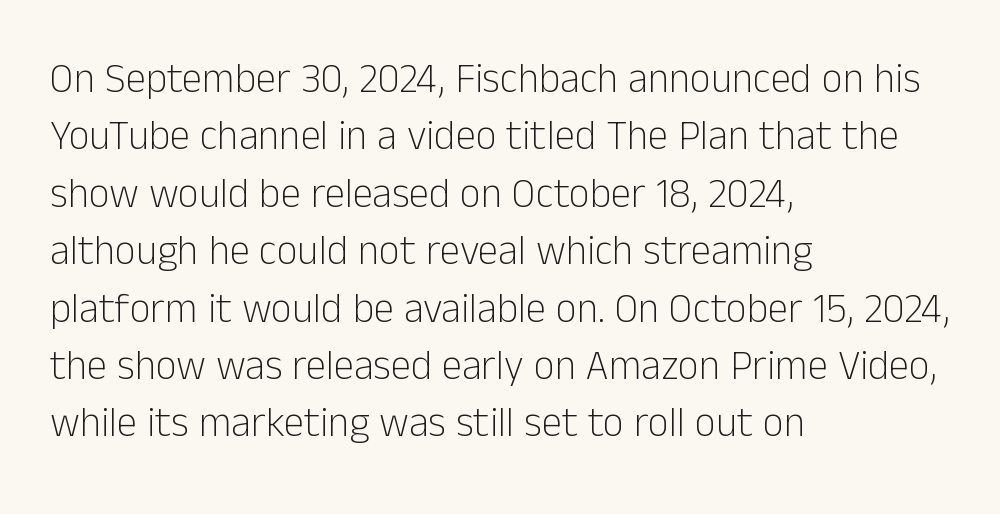
{"serif": "no", "italic": "no", "bold": "no", "weight": "light", "width": "normal", "stroke_contrast": "low", "x_height": "medium", "monospaced": "no", "underline": "no", "align": "left", "line_spacing": "normal", "line_spacing_ratio": 1.4, "letter_spacing": "normal", "letter_spacing_em": 0.0, "glyph_px": 41}
